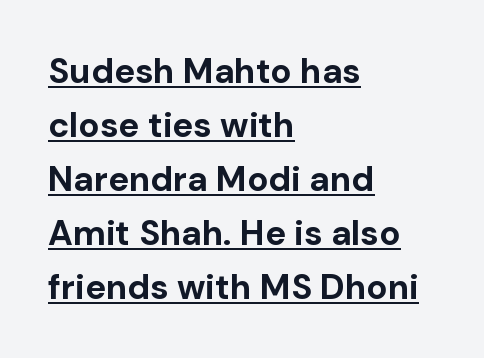
Q: Is the text bold? A: Yes.
Q: Is the text italic (slanted)? A: No, it is upright.
Q: Is the typeface a serif or a sans-serif typeface? A: Sans-serif.
Q: Is the text underlined? A: Yes.
Q: How is the paragraph aligned? A: Left-aligned.
Q: Is the spacing between letters normal or unusually wide? A: Normal.
Q: Is the spacing between lines tight, normal or loose? A: Normal.
Q: Width (condensed, normal, or wide)? A: Normal.
Q: Stroke contrast? A: Low.
Q: x-height? A: Medium.
Q: Monospaced? A: No.
